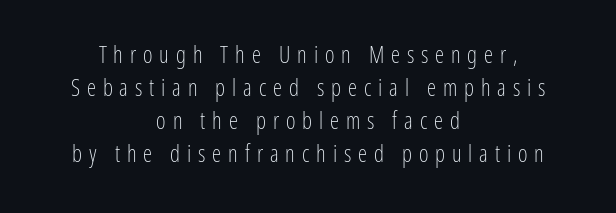
{"italic": "no", "bold": "no", "underline": "no", "align": "center", "line_spacing": "normal", "line_spacing_ratio": 1.43, "letter_spacing": "wide", "letter_spacing_em": 0.3, "glyph_px": 23}
